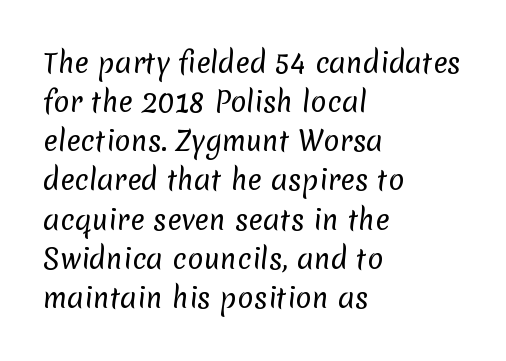
The rows are spaced the way most documents space them. Compared with typical body copy, the letter spacing here is the same. Heaviness? Minimal to ordinary, like unemphasized prose. The strip under each line holds only bare page.
